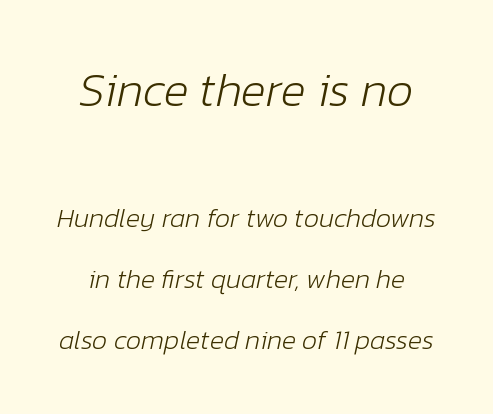
The image shows 47 px light type, italic (leaning right); set loose line spacing (2.25x), normal letter spacing, not underlined; the first (top) block is 1.74x larger; low stroke contrast and a medium x-height.
